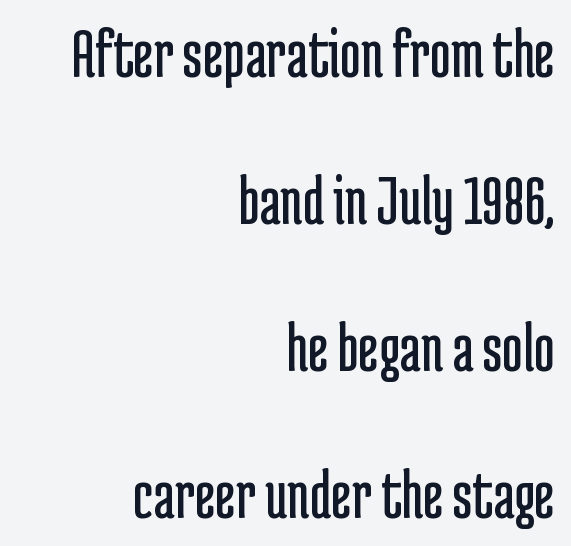
The image shows 72 px regular-weight, condensed sans-serif type, upright; set right-aligned, loose line spacing (2.04x), normal letter spacing, not underlined; low stroke contrast and a medium x-height.
